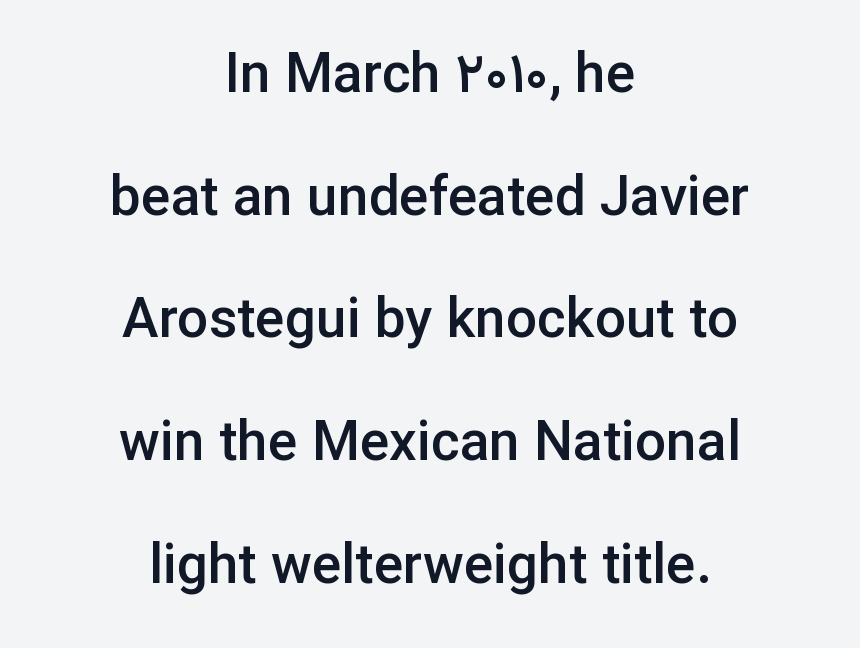
The image shows 55 px semibold sans-serif type, upright; set centered, loose line spacing (2.23x), normal letter spacing, not underlined; low stroke contrast and a medium x-height.
